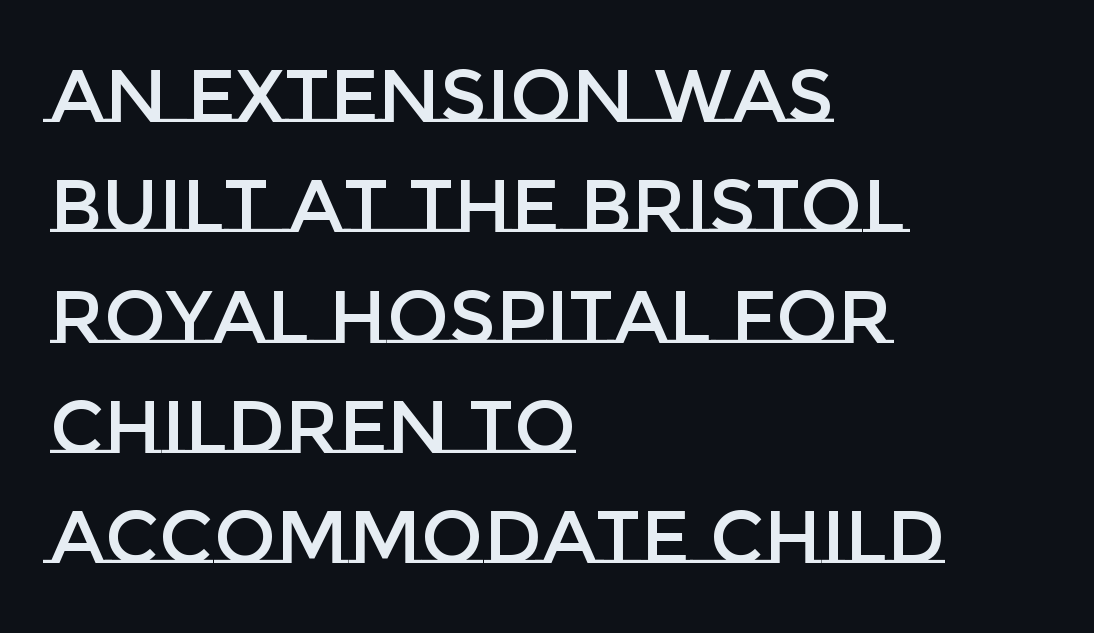
The image shows 74 px text type, upright; set left-aligned, normal line spacing (1.49x), normal letter spacing, not underlined; low stroke contrast and a large x-height.
